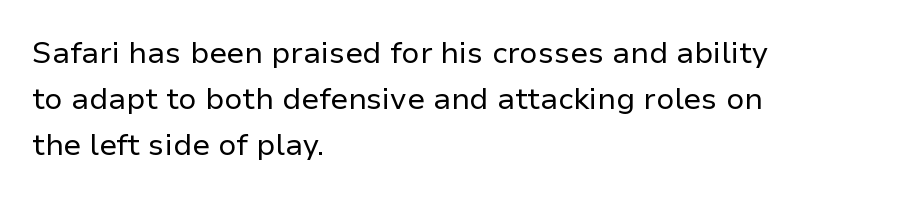
Anything drawn beneath the words? Only blank space. Letters have the restrained weight of plain body copy at most. Letter spacing: default. How would I describe the line gaps? Plain and ordinary. Left-aligned paragraph, ragged on the right.
